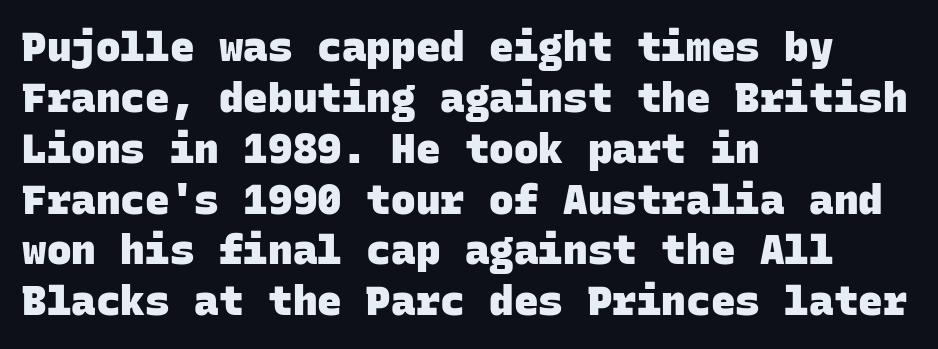
Q: Is the text bold? A: Yes.
Q: Is the typeface a serif or a sans-serif typeface? A: Sans-serif.
Q: Is the text underlined? A: No.
Q: How is the paragraph aligned? A: Left-aligned.
Q: Is the spacing between letters normal or unusually wide? A: Normal.
Q: Width (condensed, normal, or wide)? A: Normal.
Q: Stroke contrast? A: Low.
Q: x-height? A: Large.
Q: Monospaced? A: Yes.
